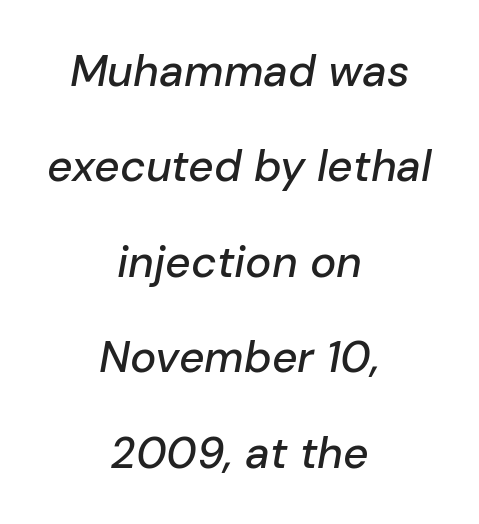
The image shows 44 px text type, italic (leaning right); set centered, loose line spacing (2.17x), normal letter spacing, not underlined; low stroke contrast and a medium x-height.
